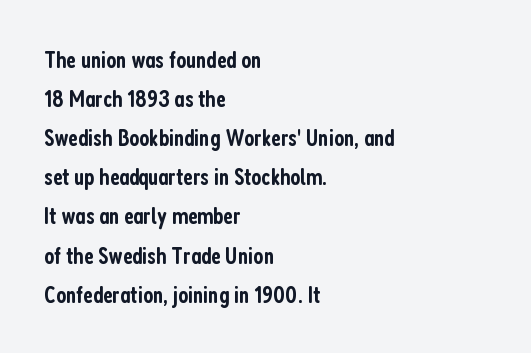
Q: Is the text bold? A: Semi-bold.
Q: Is the text italic (slanted)? A: No, it is upright.
Q: Is the text underlined? A: No.
Q: How is the paragraph aligned? A: Left-aligned.
Q: Is the spacing between letters normal or unusually wide? A: Normal.
Q: Is the spacing between lines tight, normal or loose? A: Normal.
